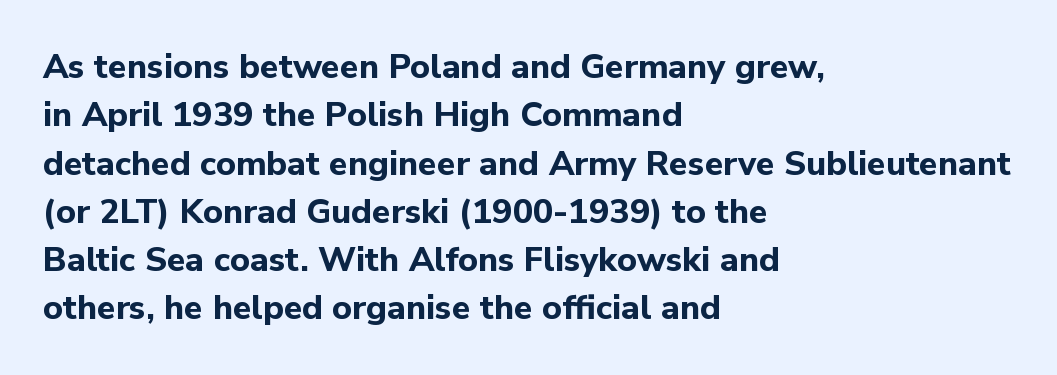
Q: Is the text bold? A: Yes.
Q: Is the text italic (slanted)? A: No, it is upright.
Q: Is the typeface a serif or a sans-serif typeface? A: Sans-serif.
Q: Is the text underlined? A: No.
Q: How is the paragraph aligned? A: Left-aligned.
Q: Is the spacing between letters normal or unusually wide? A: Normal.
Q: Is the spacing between lines tight, normal or loose? A: Normal.
Q: Width (condensed, normal, or wide)? A: Normal.
Q: Stroke contrast? A: Low.
Q: x-height? A: Medium.
Q: Monospaced? A: No.
